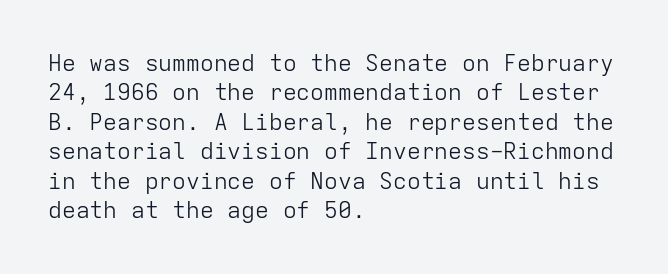
The image shows 23 px text type, upright; set left-aligned, normal line spacing (1.28x), normal letter spacing, not underlined.
